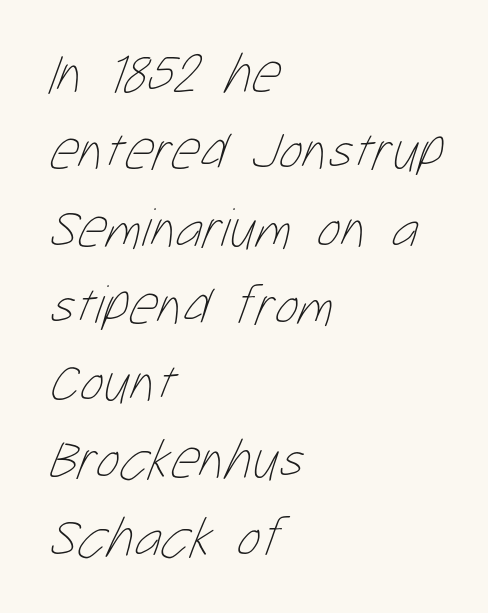
Q: Is the text bold? A: No.
Q: Is the text underlined? A: No.
Q: How is the paragraph aligned? A: Left-aligned.
Q: Is the spacing between letters normal or unusually wide? A: Normal.
Q: Is the spacing between lines tight, normal or loose? A: Normal.
Q: Width (condensed, normal, or wide)? A: Condensed.
Q: Stroke contrast? A: Low.
Q: x-height? A: Medium.
Q: Monospaced? A: No.
